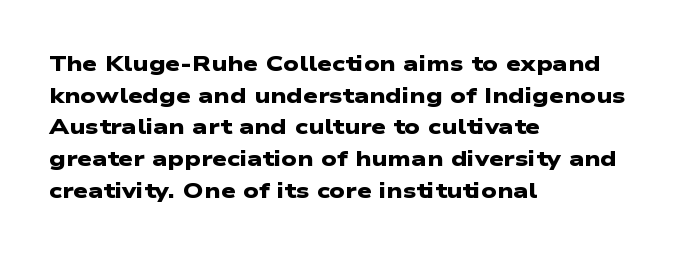
The image shows 21 px bold type; set left-aligned, normal line spacing (1.51x), normal letter spacing, not underlined.
